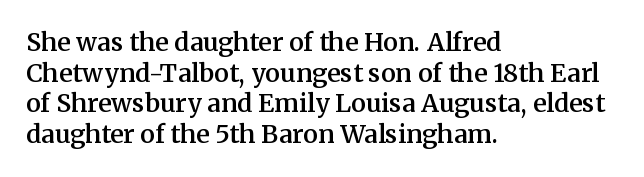
{"italic": "no", "bold": "semi", "underline": "no", "align": "left", "line_spacing_ratio": 1.23, "letter_spacing": "normal", "letter_spacing_em": 0.0, "glyph_px": 25}
